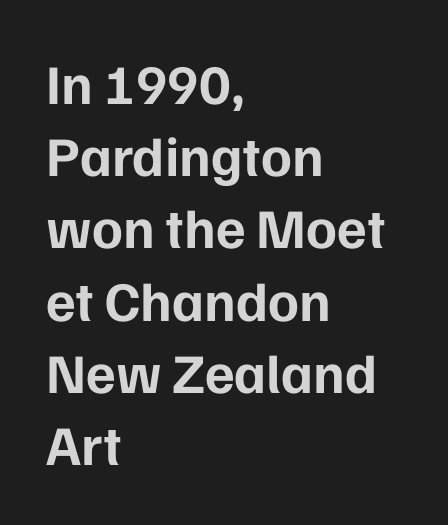
The horizontal fit of the characters is conventional and even. Regarding leading, the lines here are spaced in the standard way. The rendering uses natural spacing where letterforms have individual widths. Every character sits straight up, as roman type does. Type style note: lacks serifs.
